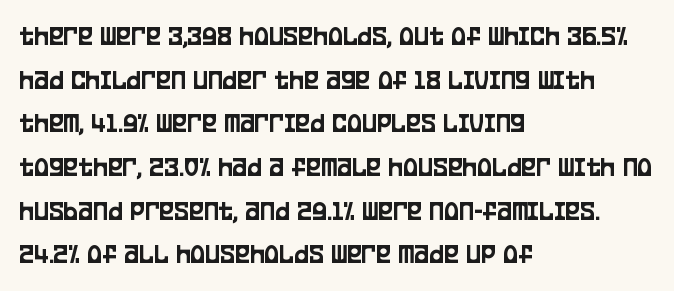
The image shows 28 px condensed sans-serif type, upright; set left-aligned, normal line spacing (1.56x), normal letter spacing, not underlined; low stroke contrast and a large x-height.
